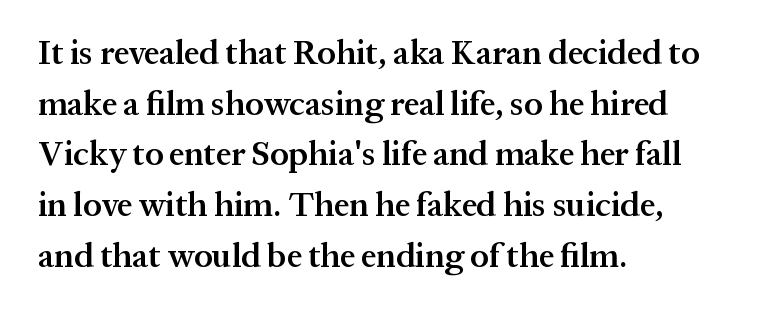
{"serif": "yes", "italic": "no", "bold": "semi", "weight": "semibold", "width": "normal", "stroke_contrast": "medium", "x_height": "medium", "monospaced": "no", "underline": "no", "align": "left", "line_spacing": "normal", "line_spacing_ratio": 1.49, "letter_spacing": "normal", "letter_spacing_em": 0.0, "glyph_px": 34}
